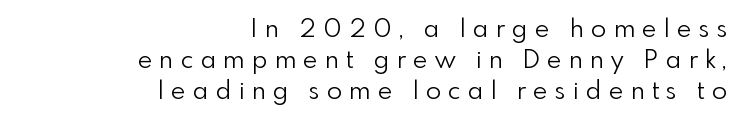
{"italic": "no", "bold": "no", "underline": "no", "align": "right", "line_spacing_ratio": 1.24, "letter_spacing": "wide", "letter_spacing_em": 0.29, "glyph_px": 25}
